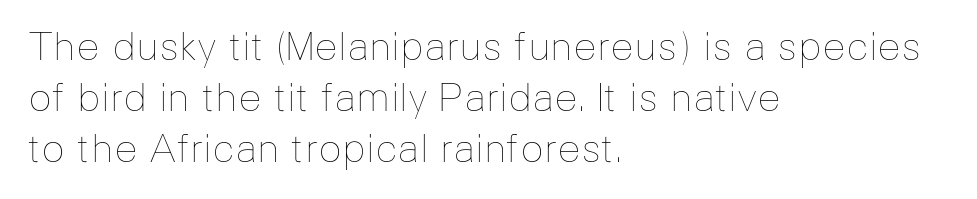
The image shows 39 px thin type, upright; set left-aligned, normal line spacing (1.31x), normal letter spacing, not underlined; low stroke contrast and a medium x-height.
